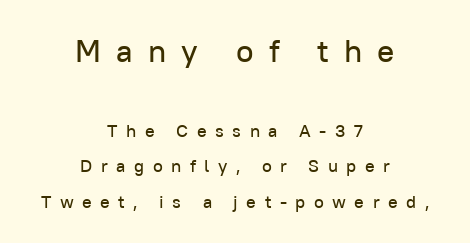
The image shows 32 px sans-serif type, upright; set centered, loose line spacing (1.97x), unusually wide letter spacing (+0.47 em), not underlined; the first (top) block is 1.78x larger; low stroke contrast and a medium x-height.
